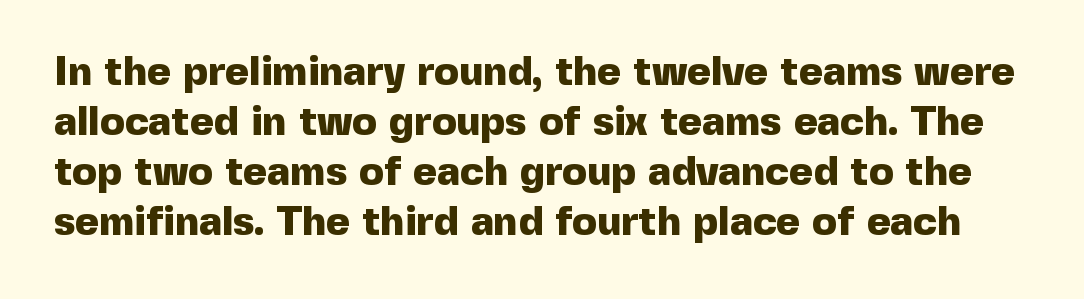
The image shows 41 px heavy sans-serif type, upright; set line spacing 1.22x, normal letter spacing, not underlined; a medium x-height.
